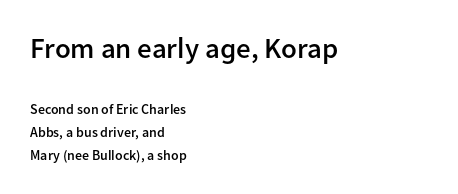
Q: Is the text bold? A: Semi-bold.
Q: Is the text italic (slanted)? A: No, it is upright.
Q: Is the typeface a serif or a sans-serif typeface? A: Sans-serif.
Q: Is the text underlined? A: No.
Q: How is the paragraph aligned? A: Left-aligned.
Q: Is the spacing between letters normal or unusually wide? A: Normal.
Q: Is the spacing between lines tight, normal or loose? A: Normal.
Q: Which block of text is set in a larger size, the first (top) or the second (bottom)? A: The first (top) one.
Q: Width (condensed, normal, or wide)? A: Normal.
Q: Stroke contrast? A: Low.
Q: x-height? A: Medium.
Q: Monospaced? A: No.
